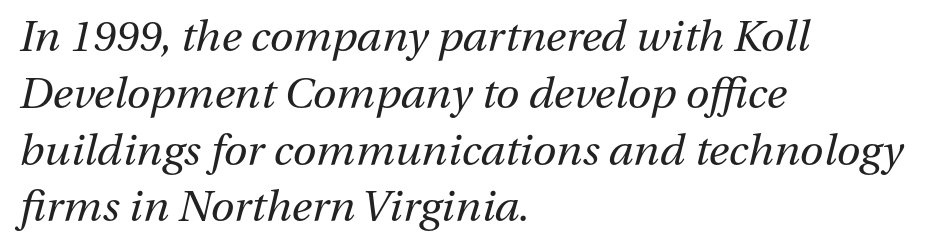
Q: Is the text bold? A: No.
Q: Is the text italic (slanted)? A: Yes, it leans right by about 13 degrees.
Q: Is the text underlined? A: No.
Q: How is the paragraph aligned? A: Left-aligned.
Q: Is the spacing between letters normal or unusually wide? A: Normal.
Q: Is the spacing between lines tight, normal or loose? A: Normal.
Q: Width (condensed, normal, or wide)? A: Normal.
Q: Stroke contrast? A: Medium.
Q: x-height? A: Medium.
Q: Monospaced? A: No.
